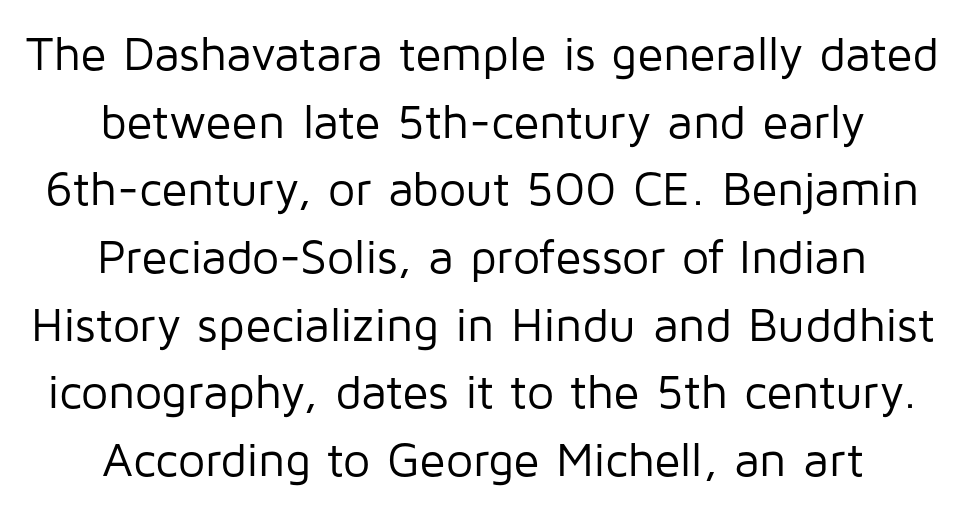
Q: Is the text bold? A: No.
Q: Is the text italic (slanted)? A: No, it is upright.
Q: Is the typeface a serif or a sans-serif typeface? A: Sans-serif.
Q: Is the text underlined? A: No.
Q: How is the paragraph aligned? A: Centered.
Q: Is the spacing between letters normal or unusually wide? A: Normal.
Q: Is the spacing between lines tight, normal or loose? A: Normal.
Q: Width (condensed, normal, or wide)? A: Normal.
Q: Stroke contrast? A: Low.
Q: x-height? A: Medium.
Q: Monospaced? A: No.
